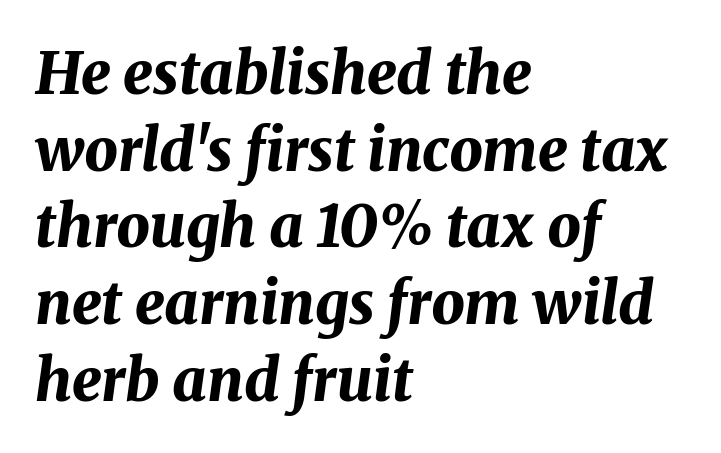
The image shows 59 px bold type, italic (leaning right); set left-aligned, normal line spacing (1.3x), normal letter spacing, not underlined; medium stroke contrast and a medium x-height.
